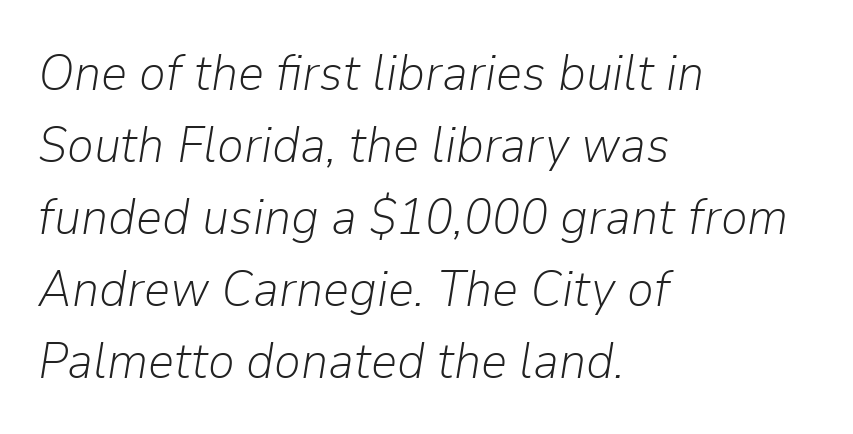
Q: Is the text bold? A: No.
Q: Is the text italic (slanted)? A: Yes, it leans right by about 9 degrees.
Q: Is the text underlined? A: No.
Q: How is the paragraph aligned? A: Left-aligned.
Q: Is the spacing between letters normal or unusually wide? A: Normal.
Q: Is the spacing between lines tight, normal or loose? A: Normal.
Q: Width (condensed, normal, or wide)? A: Normal.
Q: Stroke contrast? A: Low.
Q: x-height? A: Medium.
Q: Monospaced? A: No.
